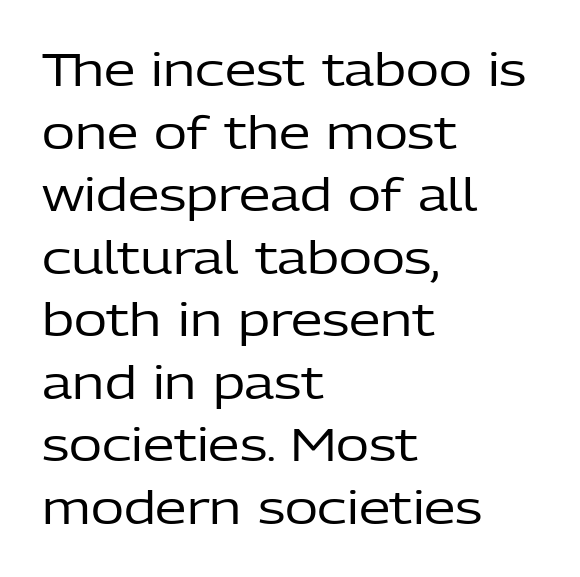
Q: Is the text bold? A: No.
Q: Is the text italic (slanted)? A: No, it is upright.
Q: Is the typeface a serif or a sans-serif typeface? A: Sans-serif.
Q: Is the text underlined? A: No.
Q: How is the paragraph aligned? A: Left-aligned.
Q: Is the spacing between letters normal or unusually wide? A: Normal.
Q: Is the spacing between lines tight, normal or loose? A: Normal.
Q: Width (condensed, normal, or wide)? A: Normal.
Q: Stroke contrast? A: Low.
Q: x-height? A: Medium.
Q: Monospaced? A: No.
